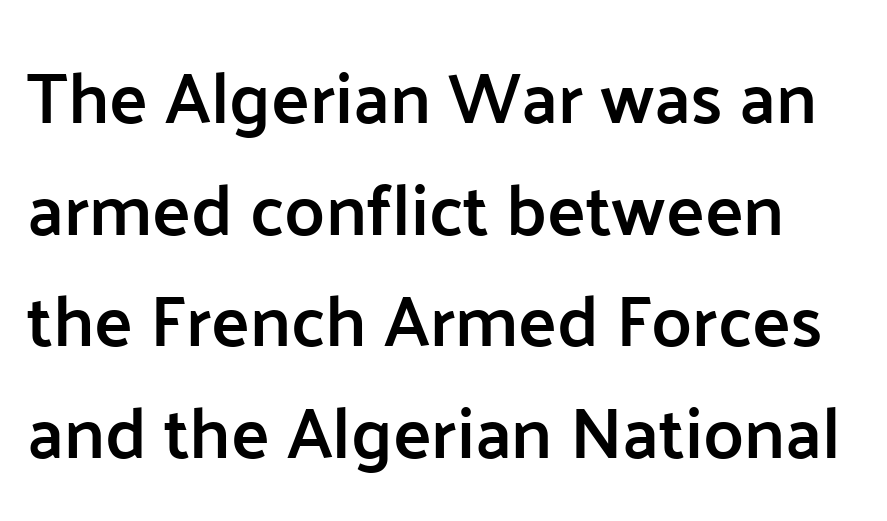
The letters stand straight up with perfectly vertical stems. The type family on display is of the sans-serif kind. The passage shown is typed in a proportional face where columns would drift. Words appear dense and cohesive because spacing is normal.
